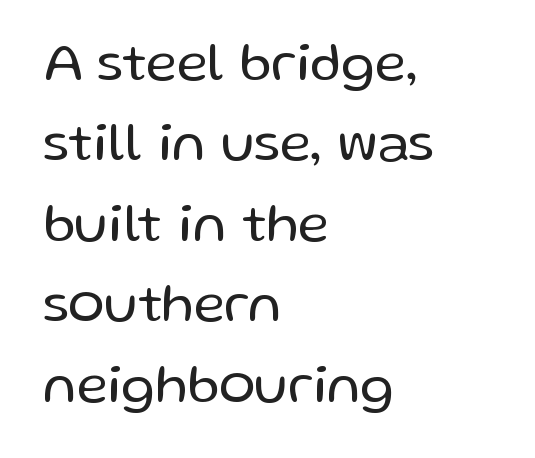
Q: Is the text bold? A: No.
Q: Is the text italic (slanted)? A: No, it is upright.
Q: Is the typeface a serif or a sans-serif typeface? A: Sans-serif.
Q: Is the text underlined? A: No.
Q: How is the paragraph aligned? A: Left-aligned.
Q: Is the spacing between letters normal or unusually wide? A: Normal.
Q: Is the spacing between lines tight, normal or loose? A: Normal.
Q: Width (condensed, normal, or wide)? A: Normal.
Q: Stroke contrast? A: Low.
Q: x-height? A: Medium.
Q: Monospaced? A: No.
